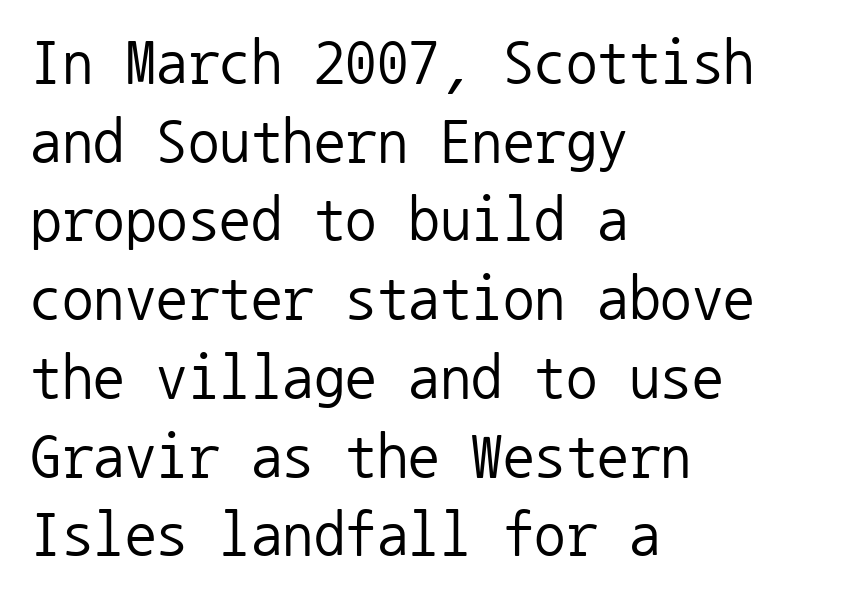
Q: Is the text bold? A: No.
Q: Is the text italic (slanted)? A: No, it is upright.
Q: Is the typeface a serif or a sans-serif typeface? A: Sans-serif.
Q: Is the text underlined? A: No.
Q: How is the paragraph aligned? A: Left-aligned.
Q: Is the spacing between letters normal or unusually wide? A: Normal.
Q: Is the spacing between lines tight, normal or loose? A: Normal.
Q: Width (condensed, normal, or wide)? A: Normal.
Q: Stroke contrast? A: Low.
Q: x-height? A: Medium.
Q: Monospaced? A: Yes.
